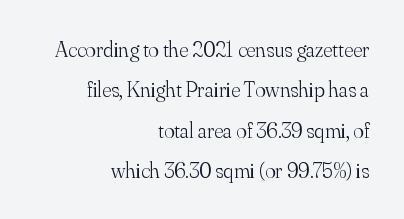
Horizontally, the lines are justified to the trailing edge only. The letters stand straight up with perfectly vertical stems. Words float on clear page, feet unadorned. The cut favours lightness, reaching ordinary text weight at its darkest. Inter-character spacing is left at the font's built-in metrics.
